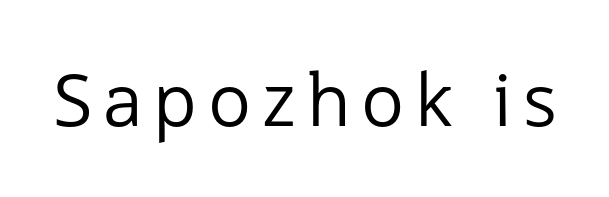
{"serif": "no", "italic": "no", "bold": "no", "weight": "regular", "width": "normal", "stroke_contrast": "low", "x_height": "medium", "monospaced": "no", "underline": "no", "glyph_px": 72}
